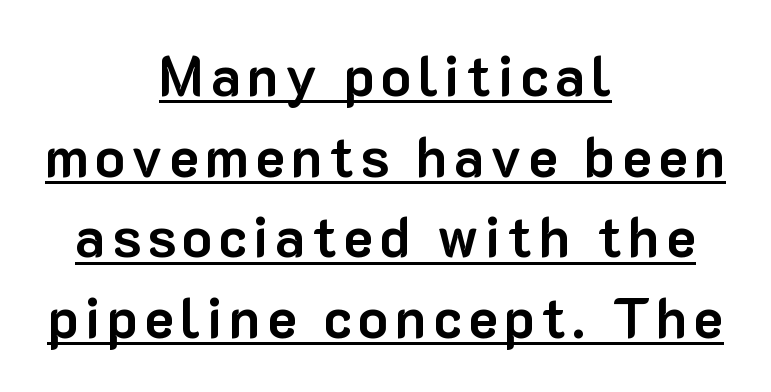
The image shows 56 px bold sans-serif type, upright; set centered, normal line spacing (1.44x), underlined; low stroke contrast and a medium x-height.
